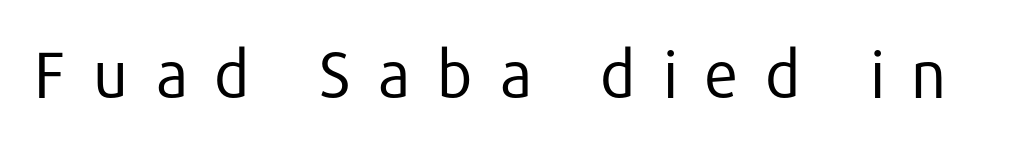
{"serif": "no", "italic": "no", "bold": "no", "weight": "regular", "width": "normal", "stroke_contrast": "low", "x_height": "medium", "monospaced": "no", "underline": "no", "letter_spacing": "wide", "letter_spacing_em": 0.4, "glyph_px": 64}
